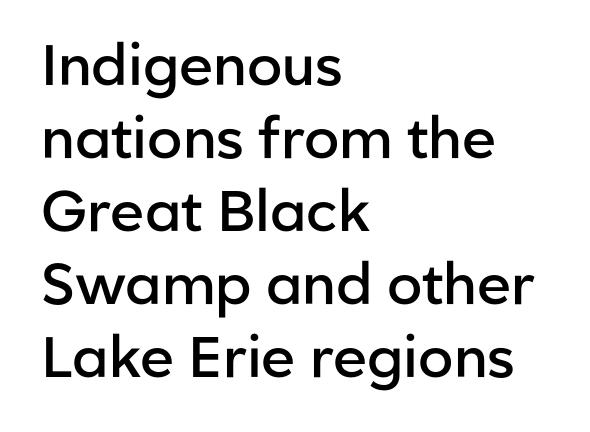
The image shows 57 px semibold sans-serif type, upright; set left-aligned, normal line spacing (1.28x), normal letter spacing, not underlined; low stroke contrast and a medium x-height.
